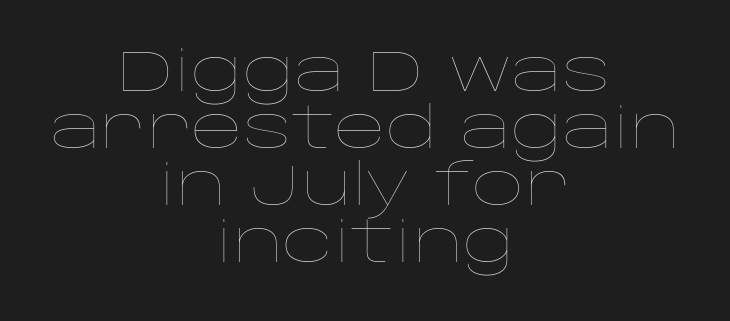
{"italic": "no", "bold": "no", "weight": "thin", "width": "wide", "stroke_contrast": "low", "x_height": "large", "monospaced": "no", "underline": "no", "align": "center", "line_spacing": "tight", "line_spacing_ratio": 1.0, "letter_spacing": "normal", "letter_spacing_em": 0.0, "glyph_px": 57}
